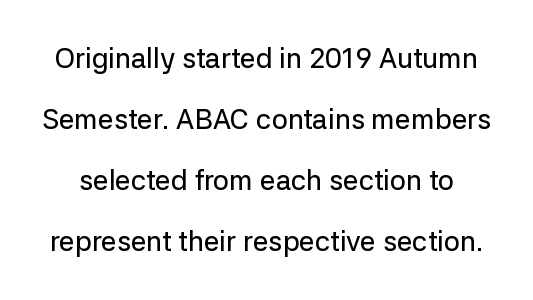
The image shows 28 px sans-serif type, upright; set loose line spacing (2.18x), normal letter spacing, not underlined; low stroke contrast and a medium x-height.
